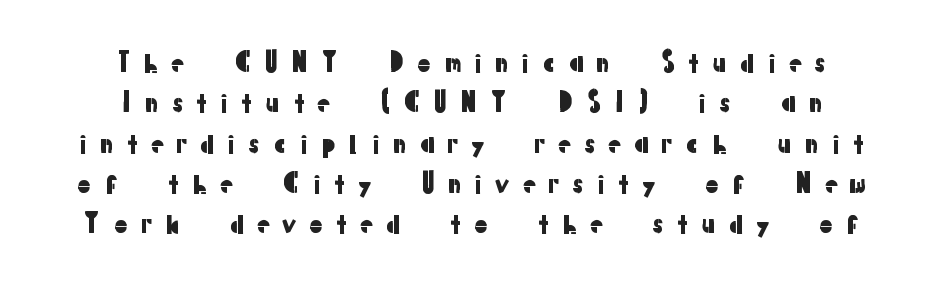
Q: Is the text italic (slanted)? A: No, it is upright.
Q: Is the text underlined? A: No.
Q: How is the paragraph aligned? A: Centered.
Q: Is the spacing between letters normal or unusually wide? A: Unusually wide.
Q: Is the spacing between lines tight, normal or loose? A: Normal.
